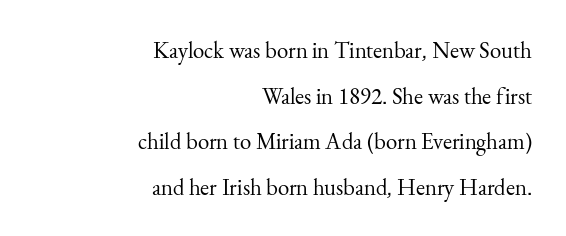
{"italic": "no", "bold": "no", "underline": "no", "align": "right", "line_spacing": "loose", "line_spacing_ratio": 1.98, "letter_spacing": "normal", "letter_spacing_em": 0.0, "glyph_px": 23}
